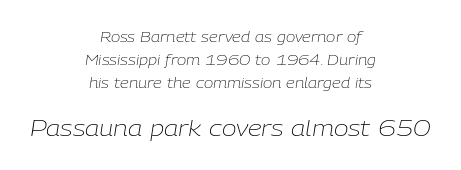
The image shows 22 px text type, italic (leaning right); set centered, normal line spacing (1.63x), normal letter spacing, not underlined; the second (bottom) block is 1.57x larger.
